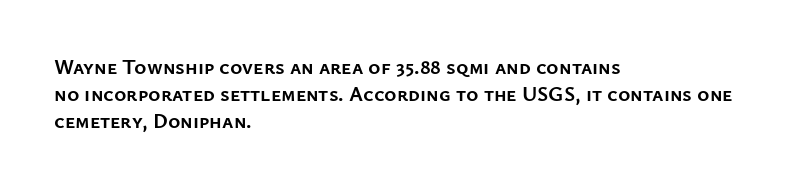
The image shows 21 px bold type, upright; set left-aligned, normal line spacing (1.28x), normal letter spacing, not underlined.
